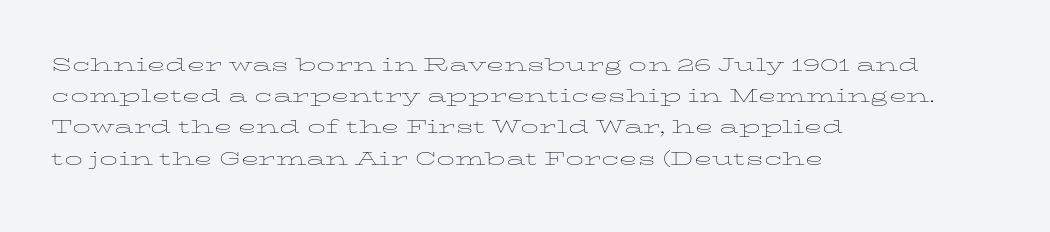
The ragged edge is on the right, which tells us the setting is flush left. The passage shown is not underscored anywhere. These lines were composed using upright roman letters. This sample uses plain, unmodified letter spacing. Reading down the column, the eye jumps a familiar distance to each next line.
